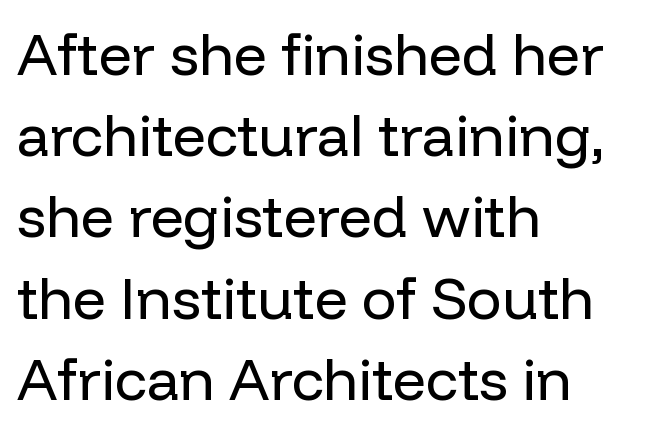
The image shows 58 px regular-weight sans-serif type, upright; set left-aligned, normal line spacing (1.4x), normal letter spacing, not underlined; low stroke contrast and a medium x-height.
